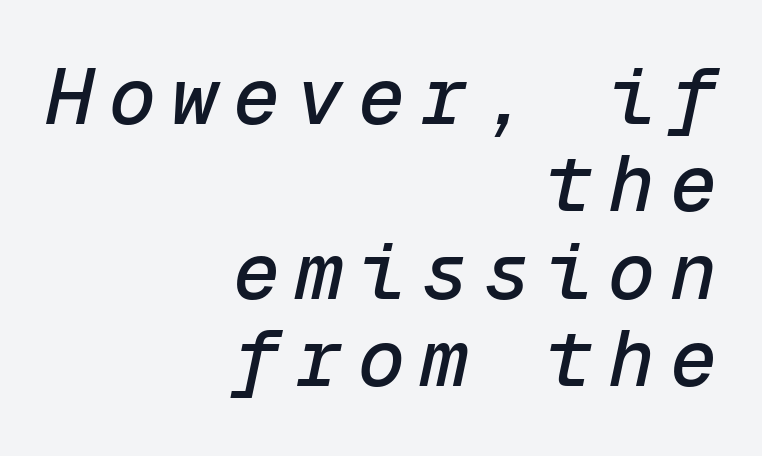
A typesetter would mark this as italic. Every character here occupies the same horizontal width, giving the sample a typewriter-like rhythm. A typesetter would call this leading minimal, almost set solid. Compared with typical body copy, the letter spacing here is much looser. Decoration check: the copy has no underline. These lines stack with their right ends in a neat column.
